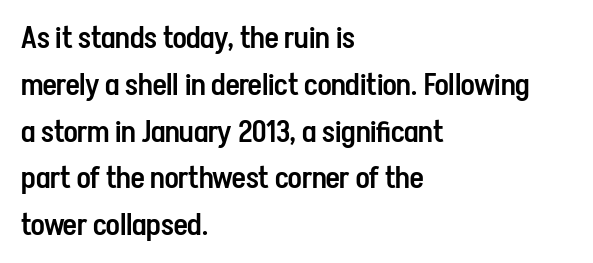
Q: Is the text bold? A: Semi-bold.
Q: Is the text italic (slanted)? A: No, it is upright.
Q: Is the typeface a serif or a sans-serif typeface? A: Sans-serif.
Q: Is the text underlined? A: No.
Q: How is the paragraph aligned? A: Left-aligned.
Q: Is the spacing between letters normal or unusually wide? A: Normal.
Q: Is the spacing between lines tight, normal or loose? A: Normal.
Q: Width (condensed, normal, or wide)? A: Condensed.
Q: Stroke contrast? A: Low.
Q: x-height? A: Medium.
Q: Monospaced? A: No.
